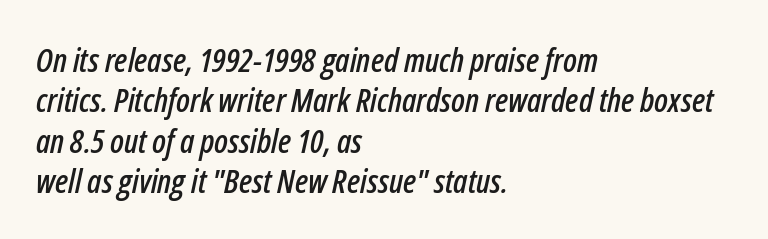
The image shows 33 px condensed type, italic (leaning right); set left-aligned, line spacing 1.22x, normal letter spacing, not underlined; low stroke contrast and a medium x-height.
